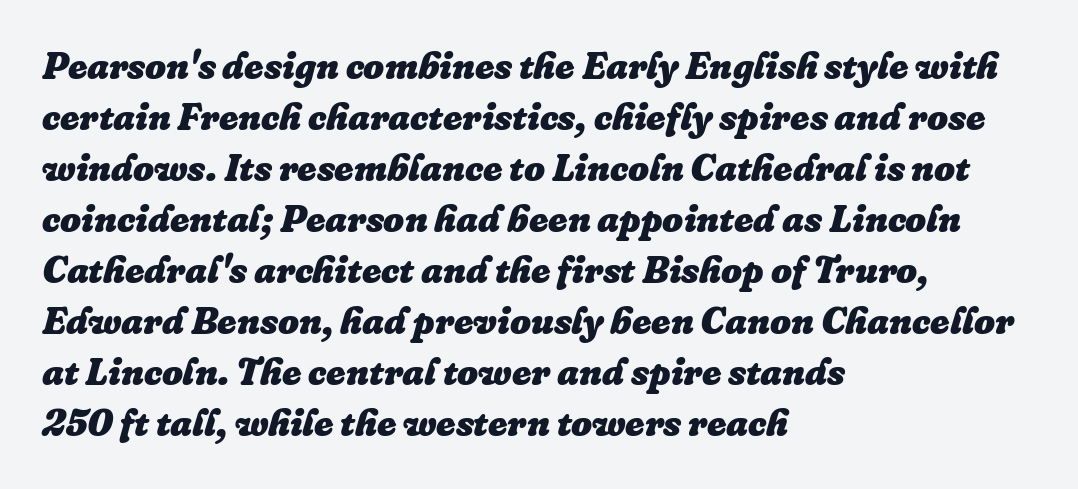
The image shows 37 px heavy type, italic (leaning right); set left-aligned, normal line spacing (1.38x), normal letter spacing, not underlined; low stroke contrast and a medium x-height.
